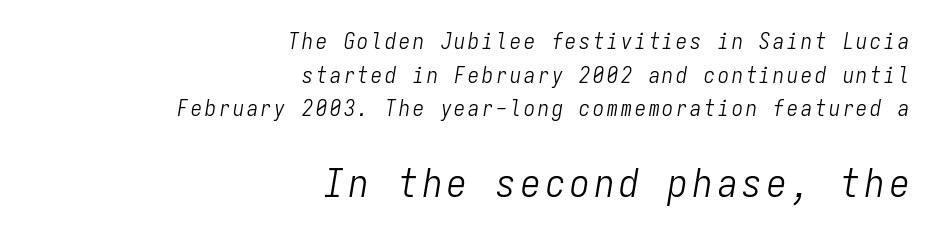
{"italic": "yes", "lean": "right", "slant_degrees": 9, "bold": "no", "weight": "light", "width": "condensed", "stroke_contrast": "low", "x_height": "medium", "monospaced": "yes", "underline": "no", "align": "right", "line_spacing": "normal", "line_spacing_ratio": 1.53, "larger_block": "second", "size_ratio": 1.77, "glyph_px": 39}
